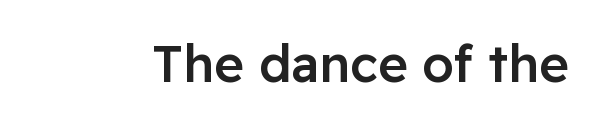
Q: Is the text bold? A: Semi-bold.
Q: Is the text italic (slanted)? A: No, it is upright.
Q: Is the typeface a serif or a sans-serif typeface? A: Sans-serif.
Q: Is the text underlined? A: No.
Q: Is the spacing between letters normal or unusually wide? A: Normal.
Q: Width (condensed, normal, or wide)? A: Normal.
Q: Stroke contrast? A: Low.
Q: x-height? A: Medium.
Q: Monospaced? A: No.
